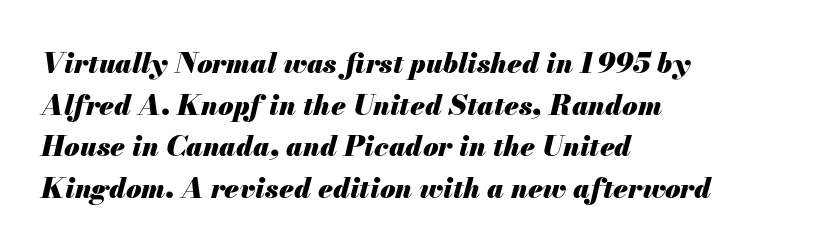
{"italic": "yes", "lean": "right", "slant_degrees": 13, "bold": "yes", "weight": "heavy", "width": "normal", "stroke_contrast": "medium", "x_height": "small", "monospaced": "no", "underline": "no", "align": "left", "line_spacing": "normal", "line_spacing_ratio": 1.49, "letter_spacing": "normal", "letter_spacing_em": 0.0, "glyph_px": 28}
